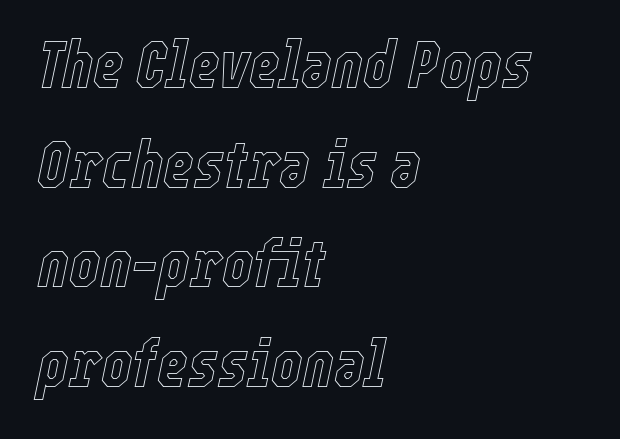
The lines in this sample share a left origin and differ only in where they stop. This sample has the flowing, uneven cadence of proportional lettering. Underline: absent. The typography opts for an oblique posture over an upright one.
